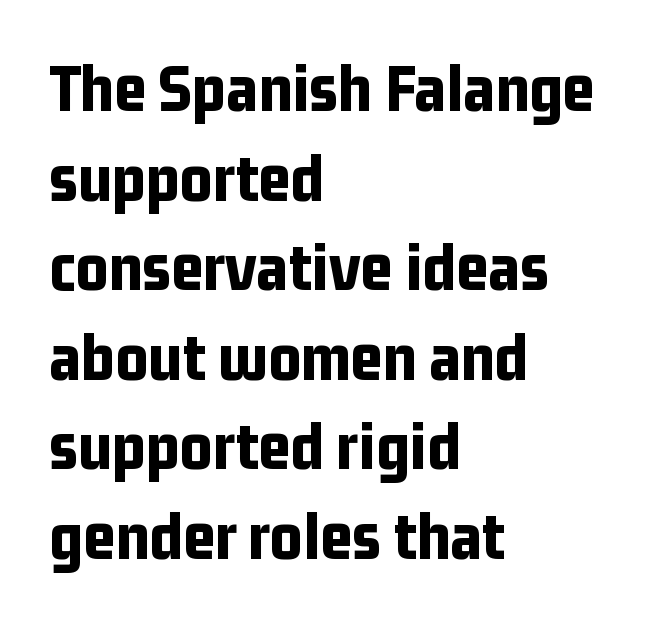
Q: Is the text bold? A: Yes.
Q: Is the text italic (slanted)? A: No, it is upright.
Q: Is the typeface a serif or a sans-serif typeface? A: Sans-serif.
Q: Is the text underlined? A: No.
Q: How is the paragraph aligned? A: Left-aligned.
Q: Is the spacing between letters normal or unusually wide? A: Normal.
Q: Is the spacing between lines tight, normal or loose? A: Normal.
Q: Width (condensed, normal, or wide)? A: Condensed.
Q: Stroke contrast? A: Low.
Q: x-height? A: Medium.
Q: Monospaced? A: No.
